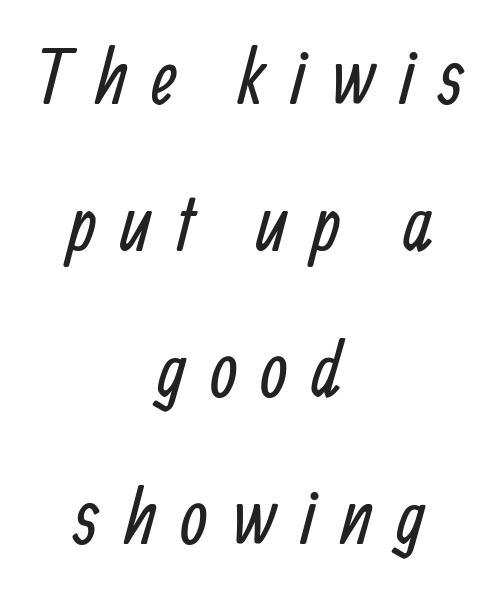
The image shows 78 px regular-weight, condensed sans-serif type; set centered, line spacing 1.88x, unusually wide letter spacing (+0.31 em), not underlined; low stroke contrast and a medium x-height.
